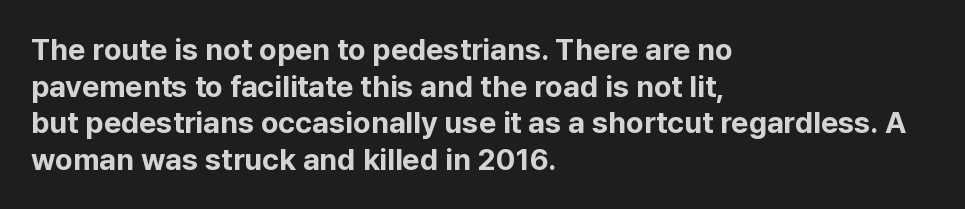
The image shows 30 px bold sans-serif type, upright; set left-aligned, line spacing 1.22x, normal letter spacing, not underlined; low stroke contrast and a medium x-height.
